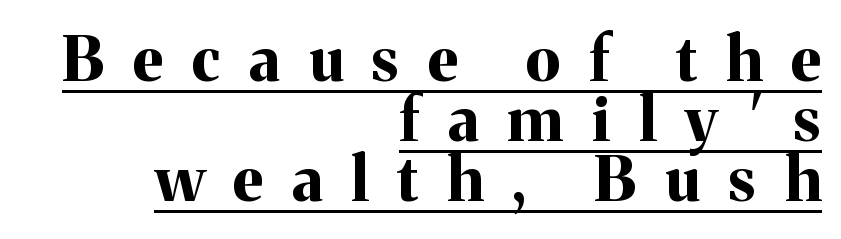
{"serif": "yes", "italic": "no", "bold": "yes", "weight": "bold", "width": "normal", "stroke_contrast": "medium", "x_height": "medium", "monospaced": "no", "underline": "yes", "align": "right", "line_spacing": "tight", "line_spacing_ratio": 0.97, "letter_spacing": "wide", "letter_spacing_em": 0.47, "glyph_px": 62}
